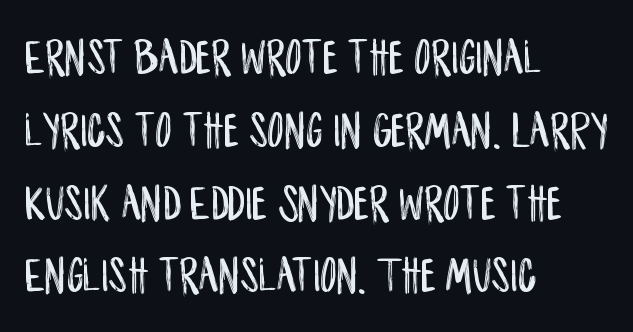
{"serif": "no", "italic": "no", "width": "condensed", "stroke_contrast": "low", "x_height": "large", "monospaced": "no", "underline": "no", "align": "left", "line_spacing": "normal", "line_spacing_ratio": 1.4, "letter_spacing": "normal", "letter_spacing_em": 0.0, "glyph_px": 52}
